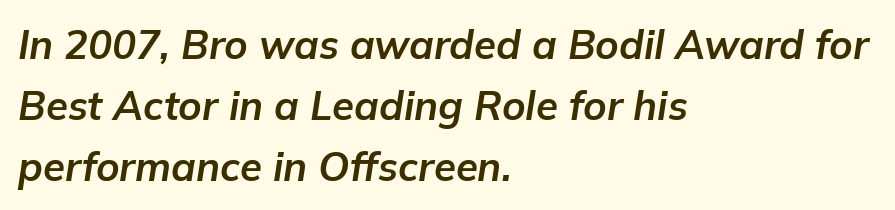
{"italic": "yes", "lean": "right", "slant_degrees": 9, "bold": "yes", "weight": "bold", "width": "normal", "stroke_contrast": "low", "x_height": "medium", "monospaced": "no", "underline": "no", "align": "left", "line_spacing": "normal", "line_spacing_ratio": 1.53, "letter_spacing": "normal", "letter_spacing_em": 0.0, "glyph_px": 40}
